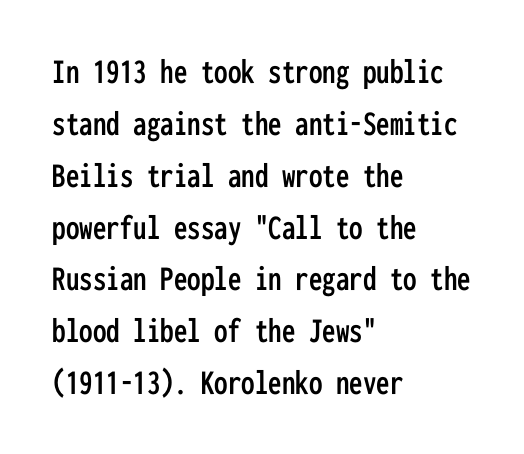
What kind of face is this? One without serifs — a sans. The face used here is monospaced, like something from a code editor. Regarding leading, the lines here are spaced in the standard way. Descenders hang freely into open space. One-word summary of the alignment: left. How are the letters spaced? Ordinarily, with no added tracking.
